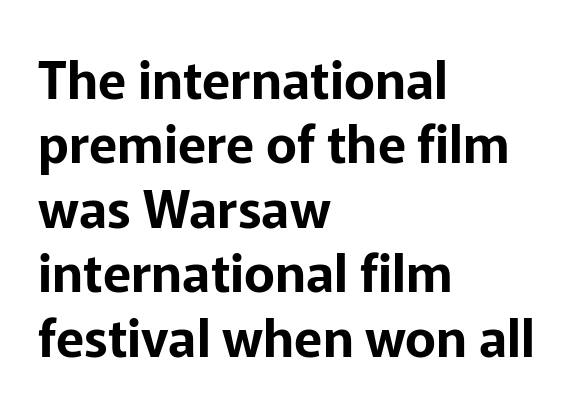
Q: Is the text italic (slanted)? A: No, it is upright.
Q: Is the typeface a serif or a sans-serif typeface? A: Sans-serif.
Q: Is the text underlined? A: No.
Q: How is the paragraph aligned? A: Left-aligned.
Q: Is the spacing between letters normal or unusually wide? A: Normal.
Q: Width (condensed, normal, or wide)? A: Normal.
Q: Stroke contrast? A: Low.
Q: x-height? A: Medium.
Q: Monospaced? A: No.
